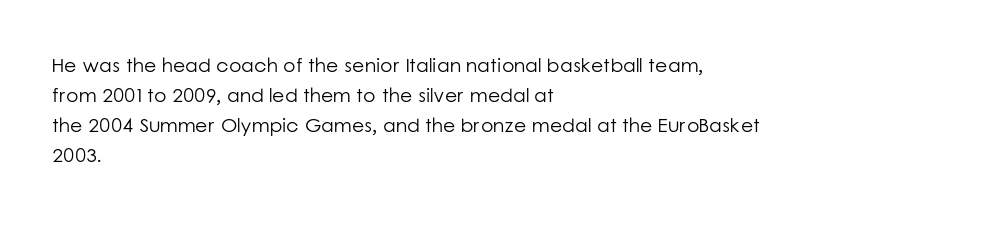
The image shows 20 px text type, upright; set left-aligned, normal line spacing (1.5x), normal letter spacing, not underlined.
